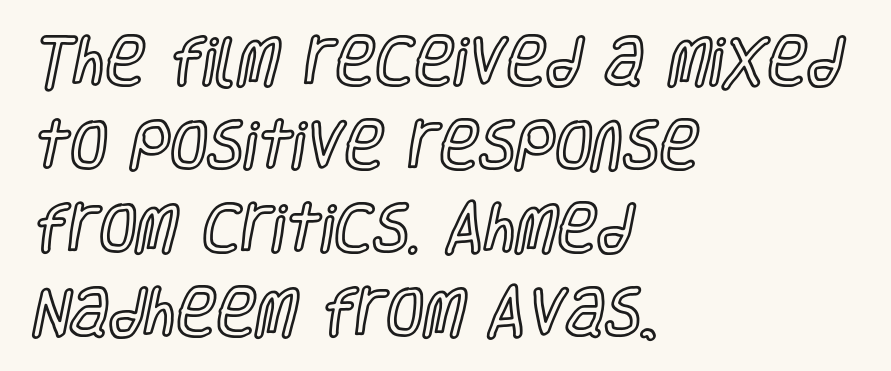
{"width": "condensed", "x_height": "large", "monospaced": "no", "underline": "no", "align": "left", "line_spacing": "normal", "line_spacing_ratio": 1.55, "letter_spacing": "normal", "letter_spacing_em": 0.0, "glyph_px": 54}
